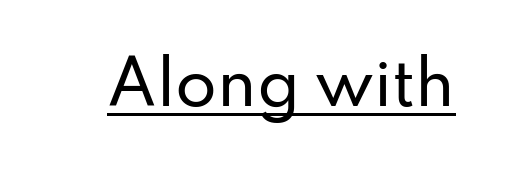
Q: Is the text italic (slanted)? A: No, it is upright.
Q: Is the typeface a serif or a sans-serif typeface? A: Sans-serif.
Q: Is the text underlined? A: Yes.
Q: Is the spacing between letters normal or unusually wide? A: Normal.
Q: Width (condensed, normal, or wide)? A: Normal.
Q: Stroke contrast? A: Low.
Q: x-height? A: Small.
Q: Monospaced? A: No.
